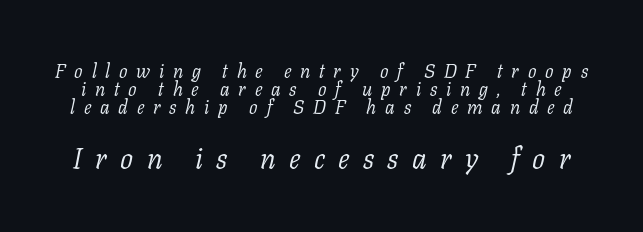
Proportional: the letters do not fall into vertical columns. Anything drawn beneath the words? Only blank space. Tracking value appears strongly positive — letters spread wide. Reading top to bottom, the characters get bigger at the block break.
